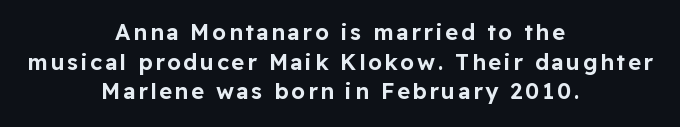
{"italic": "no", "underline": "no", "align": "center", "line_spacing": "normal", "line_spacing_ratio": 1.35, "glyph_px": 22}
